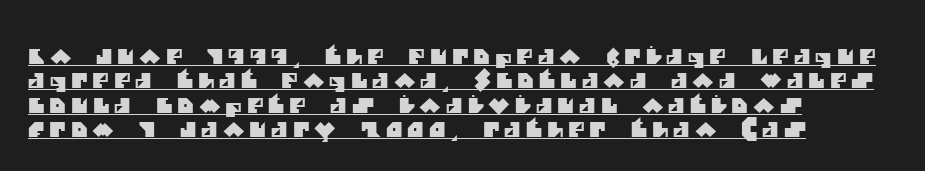
{"underline": "yes", "align": "left", "line_spacing_ratio": 1.22, "letter_spacing": "wide", "letter_spacing_em": 0.25, "glyph_px": 20}
